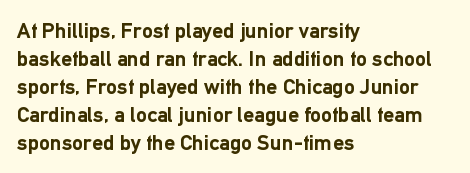
The axis of the letterforms is exactly vertical. Leftover space on each line is placed entirely after the last word. Each row of text sits above clean, open space. Students, note that the glyphs here touch the page at normal intervals.
